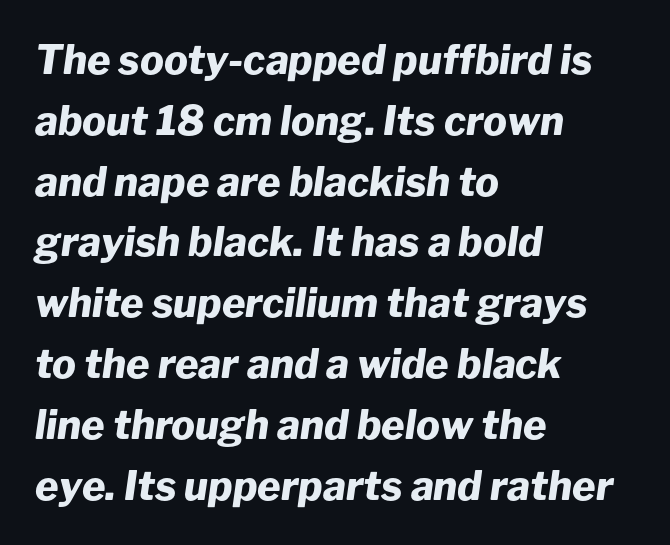
Q: Is the text bold? A: Yes.
Q: Is the text italic (slanted)? A: Yes, it leans right by about 8 degrees.
Q: Is the text underlined? A: No.
Q: How is the paragraph aligned? A: Left-aligned.
Q: Is the spacing between letters normal or unusually wide? A: Normal.
Q: Is the spacing between lines tight, normal or loose? A: Normal.
Q: Width (condensed, normal, or wide)? A: Normal.
Q: Stroke contrast? A: Low.
Q: x-height? A: Medium.
Q: Monospaced? A: No.
